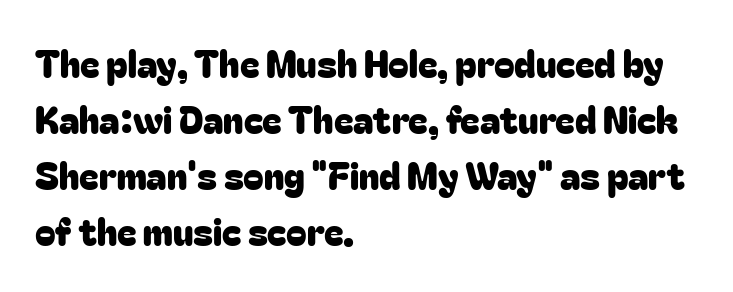
{"serif": "no", "italic": "no", "width": "normal", "stroke_contrast": "low", "x_height": "medium", "monospaced": "no", "underline": "no", "align": "left", "line_spacing": "normal", "line_spacing_ratio": 1.51, "letter_spacing": "normal", "letter_spacing_em": 0.0, "glyph_px": 37}
